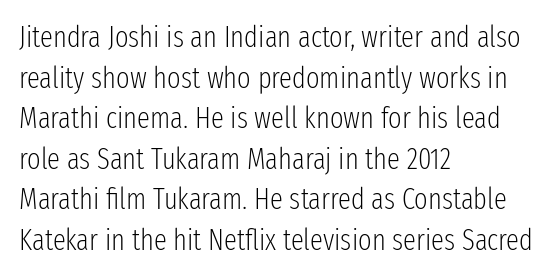
The image shows 29 px light, condensed sans-serif type, upright; set left-aligned, normal line spacing (1.4x), normal letter spacing, not underlined; low stroke contrast and a medium x-height.
